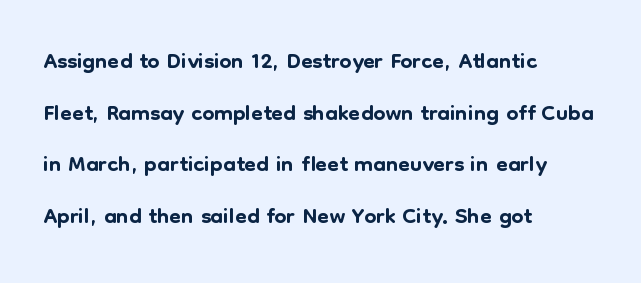
{"serif": "no", "italic": "no", "width": "normal", "stroke_contrast": "low", "x_height": "medium", "monospaced": "no", "underline": "no", "align": "left", "line_spacing": "normal", "line_spacing_ratio": 1.52, "letter_spacing": "normal", "letter_spacing_em": 0.0, "glyph_px": 34}
